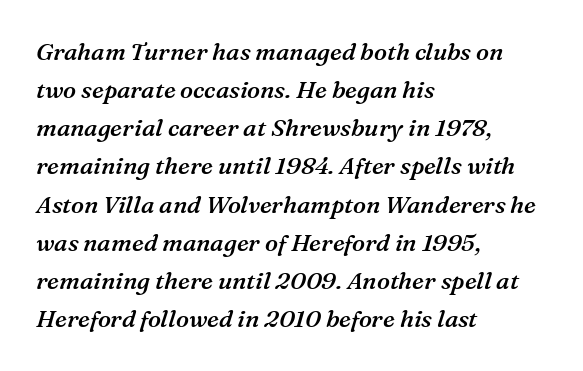
Words appear dense and cohesive because spacing is normal. The font is running at a semibold setting, under full bold. The zone under the glyphs is completely vacant. It's the slanting kind of type. Which margin do the lines hug? The left one — the right edge is uneven.
